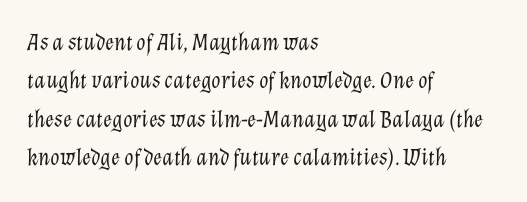
{"italic": "yes", "lean": "right", "slant_degrees": 12, "bold": "no", "underline": "no", "align": "left", "line_spacing": "normal", "line_spacing_ratio": 1.6, "letter_spacing": "normal", "letter_spacing_em": 0.0, "glyph_px": 24}
